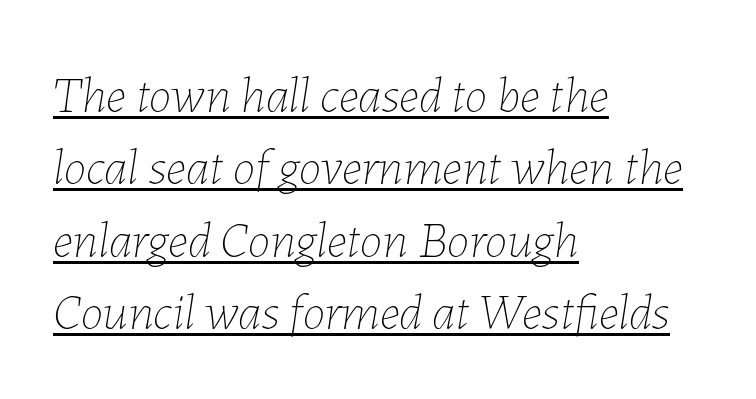
The image shows 51 px thin type, italic (leaning right); set left-aligned, normal line spacing (1.42x), normal letter spacing, underlined; low stroke contrast and a medium x-height.
